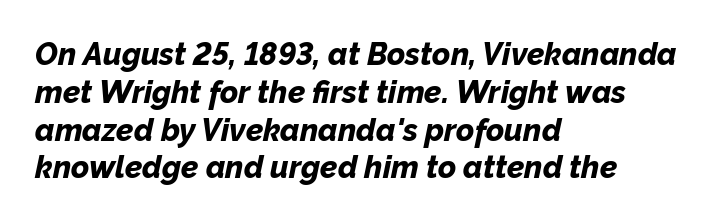
{"italic": "yes", "lean": "right", "slant_degrees": 12, "bold": "yes", "weight": "bold", "width": "normal", "stroke_contrast": "low", "x_height": "medium", "monospaced": "no", "underline": "no", "align": "left", "line_spacing_ratio": 1.22, "letter_spacing": "normal", "letter_spacing_em": 0.0, "glyph_px": 31}
